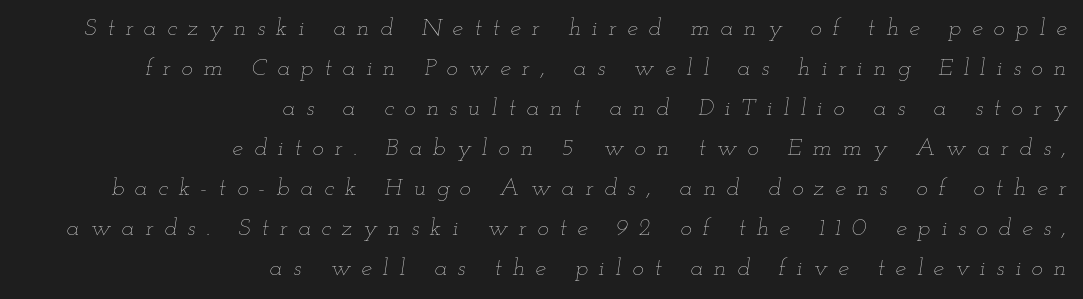
Q: Is the text bold? A: No.
Q: Is the text italic (slanted)? A: Yes, it leans right by about 12 degrees.
Q: Is the text underlined? A: No.
Q: How is the paragraph aligned? A: Right-aligned.
Q: Is the spacing between letters normal or unusually wide? A: Unusually wide.
Q: Is the spacing between lines tight, normal or loose? A: Normal.
